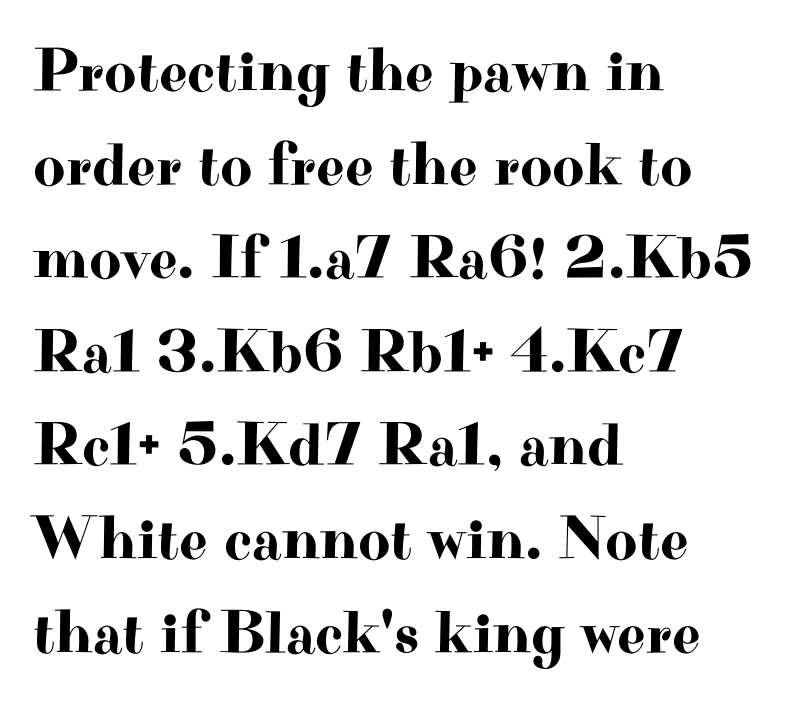
Q: Is the text italic (slanted)? A: No, it is upright.
Q: Is the typeface a serif or a sans-serif typeface? A: Serif.
Q: Is the text underlined? A: No.
Q: How is the paragraph aligned? A: Left-aligned.
Q: Is the spacing between letters normal or unusually wide? A: Normal.
Q: Is the spacing between lines tight, normal or loose? A: Normal.
Q: Width (condensed, normal, or wide)? A: Wide.
Q: Stroke contrast? A: High.
Q: x-height? A: Small.
Q: Monospaced? A: No.
